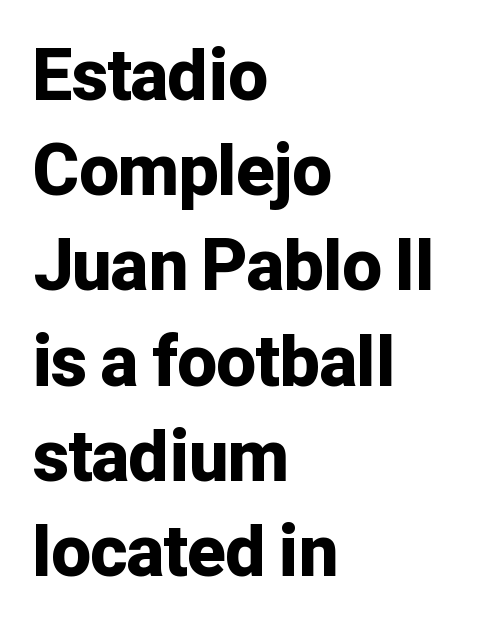
{"serif": "no", "italic": "no", "bold": "yes", "weight": "bold", "width": "normal", "stroke_contrast": "low", "x_height": "medium", "monospaced": "no", "underline": "no", "align": "left", "line_spacing": "normal", "line_spacing_ratio": 1.36, "letter_spacing": "normal", "letter_spacing_em": 0.0, "glyph_px": 70}
